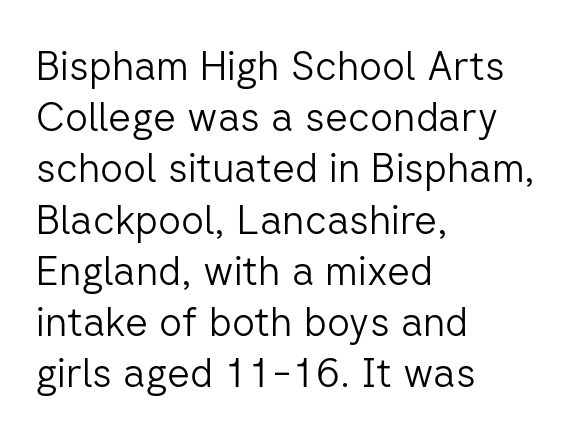
No word sits above an underline. This sample has the flowing, uneven cadence of proportional lettering. The ragged edge is on the right, which tells us the setting is flush left. The axis of the letterforms is exactly vertical. Default kerning and tracking; the words read as compact shapes. Weight: not bold — regular or lighter.
